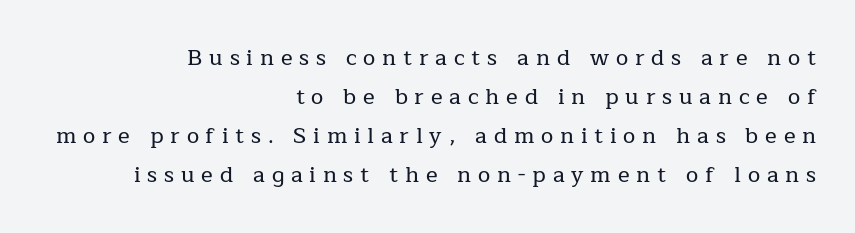
{"italic": "no", "underline": "no", "align": "right", "line_spacing_ratio": 1.78, "letter_spacing": "wide", "letter_spacing_em": 0.31, "glyph_px": 22}
